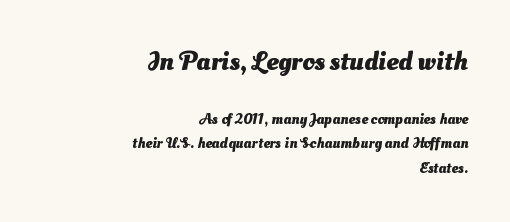
The image shows 27 px bold type; set right-aligned, normal line spacing (1.64x), normal letter spacing, not underlined; the first (top) block is 1.8x larger.
